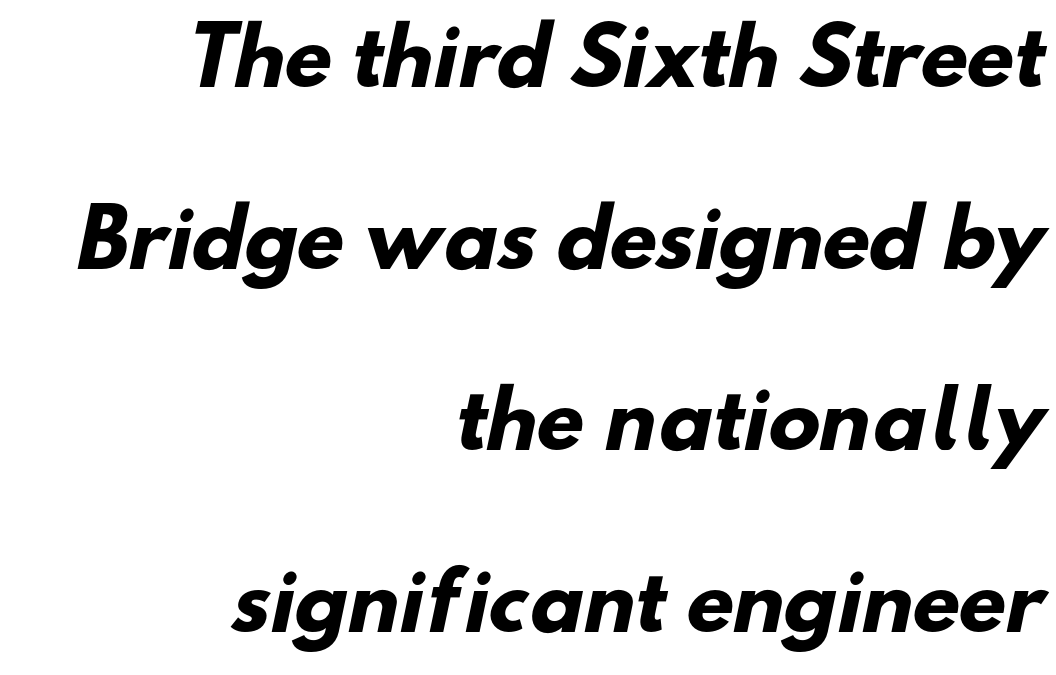
{"serif": "no", "bold": "yes", "weight": "heavy", "width": "normal", "stroke_contrast": "low", "x_height": "small", "monospaced": "no", "underline": "no", "align": "right", "line_spacing": "loose", "line_spacing_ratio": 2.36, "letter_spacing": "normal", "letter_spacing_em": 0.0, "glyph_px": 77}
